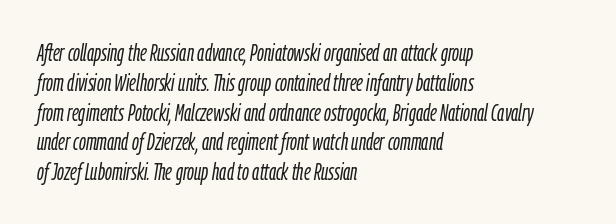
Q: Is the text bold? A: No.
Q: Is the text italic (slanted)? A: Yes, it leans right by about 9 degrees.
Q: Is the text underlined? A: No.
Q: How is the paragraph aligned? A: Left-aligned.
Q: Is the spacing between letters normal or unusually wide? A: Normal.
